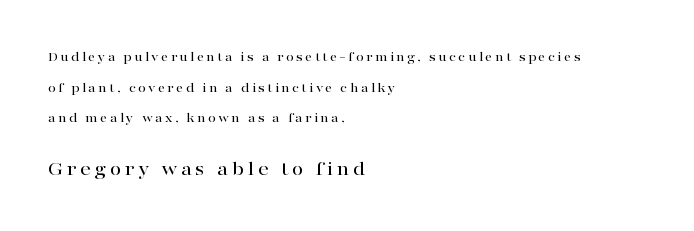
The image shows 21 px text type, upright; set left-aligned, loose line spacing (2.18x), not underlined; the second (bottom) block is 1.5x larger.
